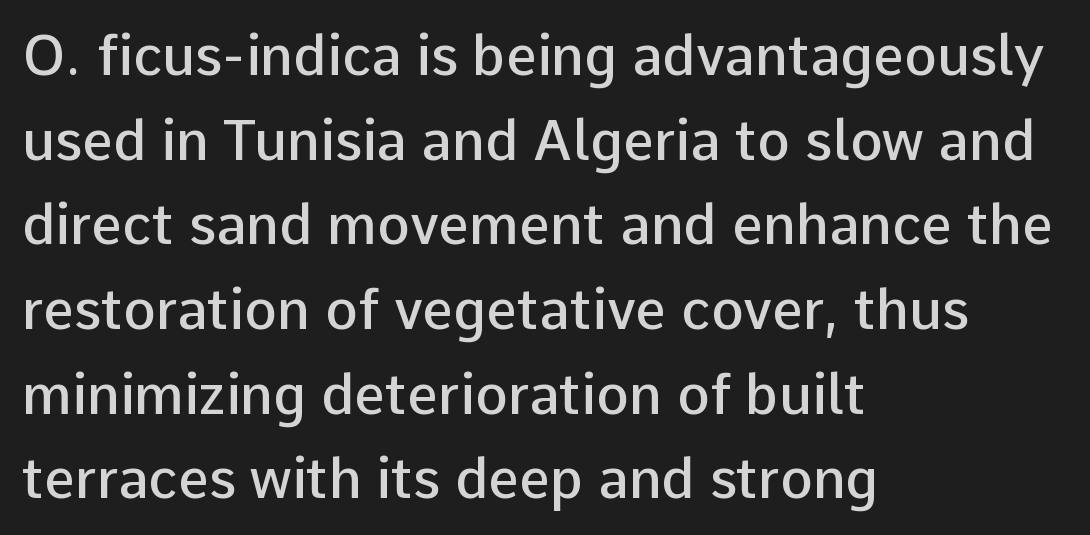
The image shows 55 px semibold sans-serif type, upright; set left-aligned, normal line spacing (1.54x), normal letter spacing, not underlined; low stroke contrast and a medium x-height.
